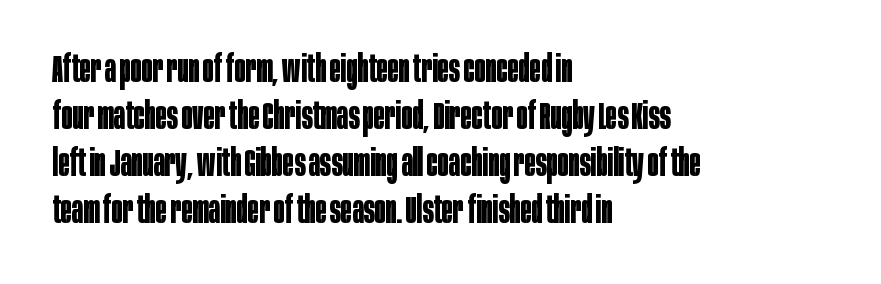
The words here are not underlined. Students, note that the glyphs here touch the page at normal intervals. Varying glyph widths throughout — classic text-font behaviour. Notice how the stems are strictly vertical — no italics here. The face used here is a sans, in the tradition of grotesques and geometrics. A classic flush-left, rag-right setting is used for this passage.
